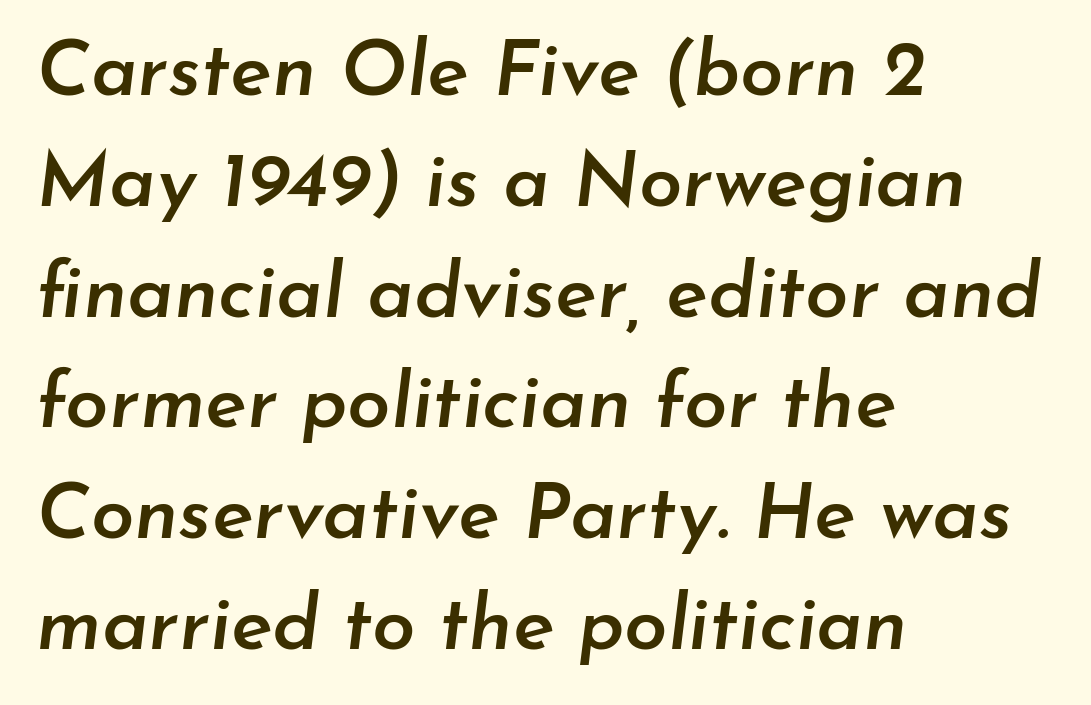
These words are printed semibold, heavier than regular yet not bold. If you drew a line through each stem, it would be angled. Tracking value appears to be zero — textbook default spacing. Compared with typical paragraphs, the rows here are spaced about the same. Leftover space on each line is placed entirely after the last word. Looks like regular typesetting: each glyph gets only the width it needs.
